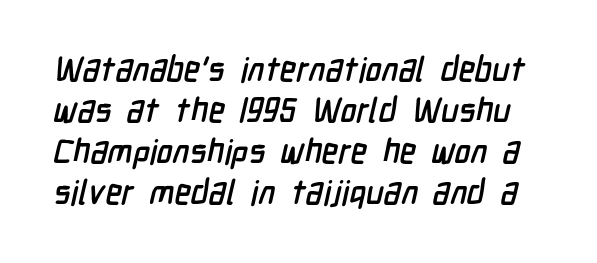
The letters advance in unequal steps, a hallmark of proportional type. The glyphs are unaccompanied by any horizontal stroke below them. Here the glyphs are tracked normally, forming tight word shapes. I'd call this a sans setting — the letters go barefoot.
